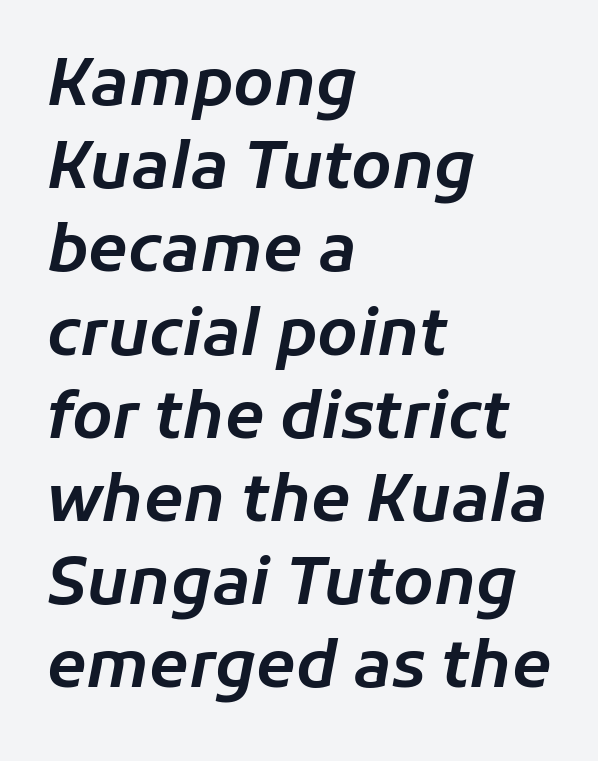
The image shows 64 px text type, italic (leaning right); set left-aligned, normal line spacing (1.3x), normal letter spacing, not underlined; low stroke contrast and a medium x-height.
